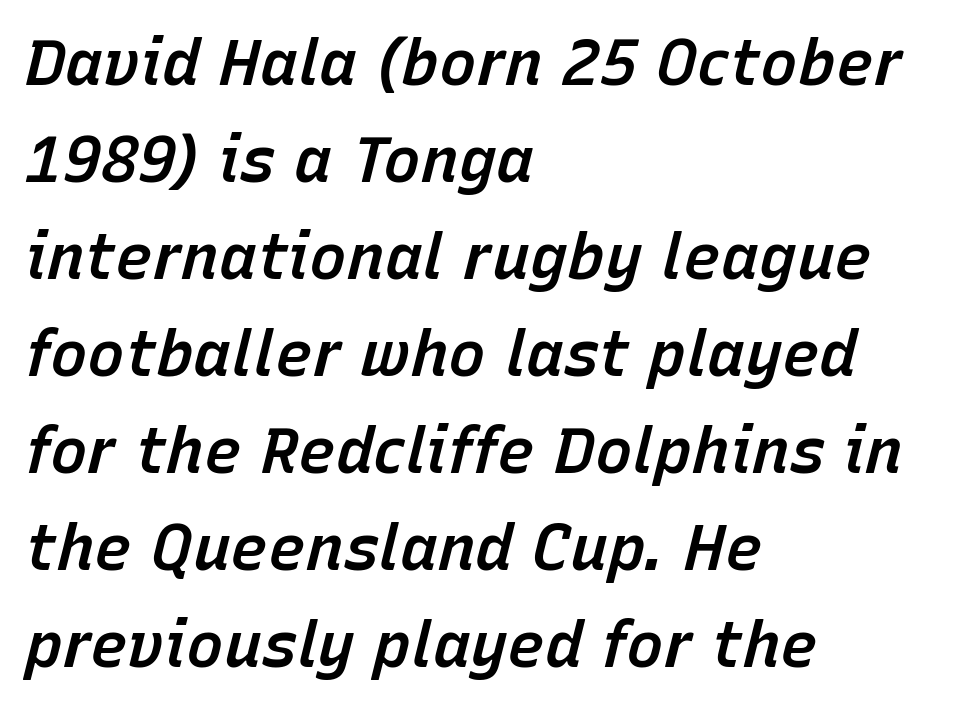
The image shows 63 px semibold type, italic (leaning right); set left-aligned, normal line spacing (1.54x), normal letter spacing, not underlined; low stroke contrast and a medium x-height.
